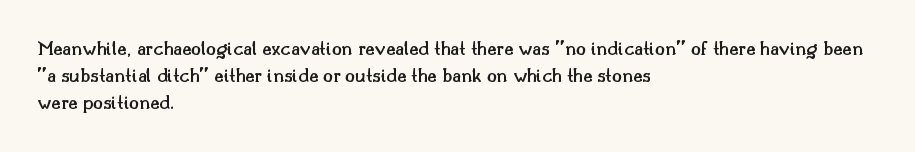
Q: Is the text bold? A: Semi-bold.
Q: Is the text italic (slanted)? A: No, it is upright.
Q: Is the text underlined? A: No.
Q: How is the paragraph aligned? A: Left-aligned.
Q: Is the spacing between letters normal or unusually wide? A: Normal.
Q: Is the spacing between lines tight, normal or loose? A: Normal.
